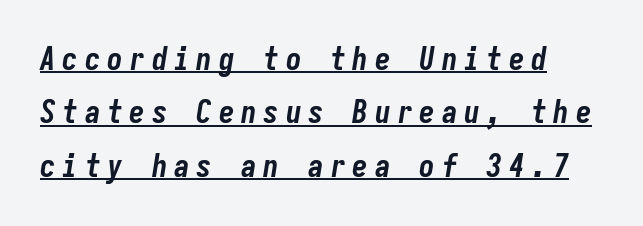
Stroke thickness is high; the sample reads as a true bold. The line texture is sparse and dotted thanks to wide tracking. All the whitespace from short lines collects on the right. The letters march in equal steps, a hallmark of fixed-pitch type.
